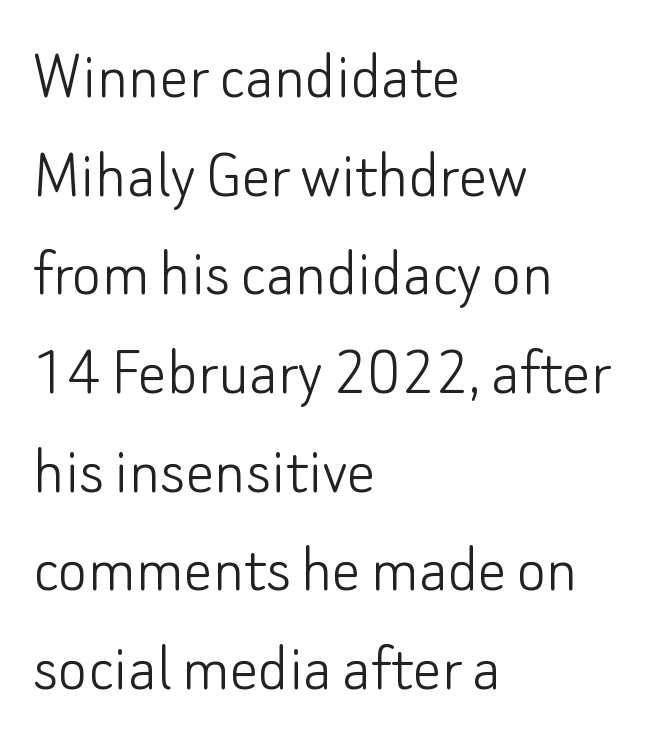
{"serif": "no", "italic": "no", "bold": "no", "weight": "light", "width": "normal", "stroke_contrast": "low", "x_height": "small", "monospaced": "no", "underline": "no", "align": "left", "line_spacing": "normal", "line_spacing_ratio": 1.39, "letter_spacing": "normal", "letter_spacing_em": 0.0, "glyph_px": 71}
